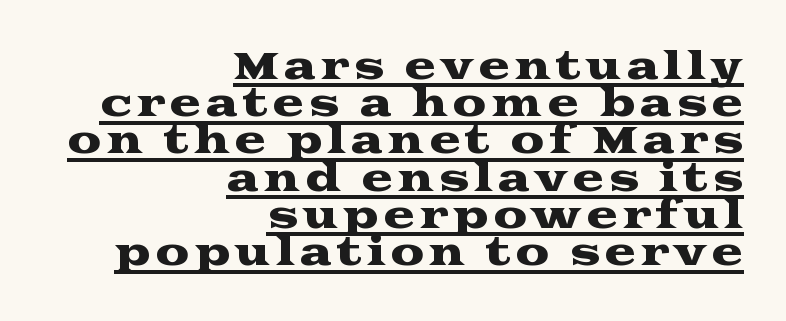
Q: Is the text italic (slanted)? A: No, it is upright.
Q: Is the typeface a serif or a sans-serif typeface? A: Serif.
Q: Is the text underlined? A: Yes.
Q: How is the paragraph aligned? A: Right-aligned.
Q: Is the spacing between lines tight, normal or loose? A: Tight.
Q: Width (condensed, normal, or wide)? A: Wide.
Q: Stroke contrast? A: Medium.
Q: x-height? A: Medium.
Q: Monospaced? A: No.
